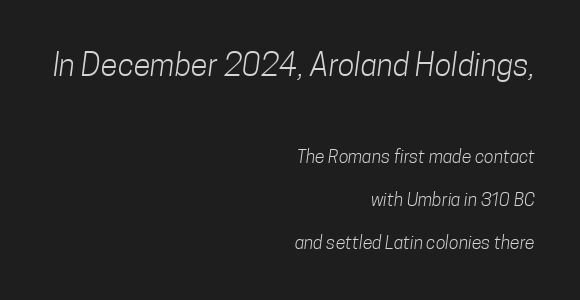
Q: Is the text bold? A: No.
Q: Is the typeface a serif or a sans-serif typeface? A: Sans-serif.
Q: Is the text underlined? A: No.
Q: How is the paragraph aligned? A: Right-aligned.
Q: Is the spacing between letters normal or unusually wide? A: Normal.
Q: Is the spacing between lines tight, normal or loose? A: Loose.
Q: Which block of text is set in a larger size, the first (top) or the second (bottom)? A: The first (top) one.
Q: Width (condensed, normal, or wide)? A: Condensed.
Q: Stroke contrast? A: Low.
Q: x-height? A: Medium.
Q: Monospaced? A: No.
